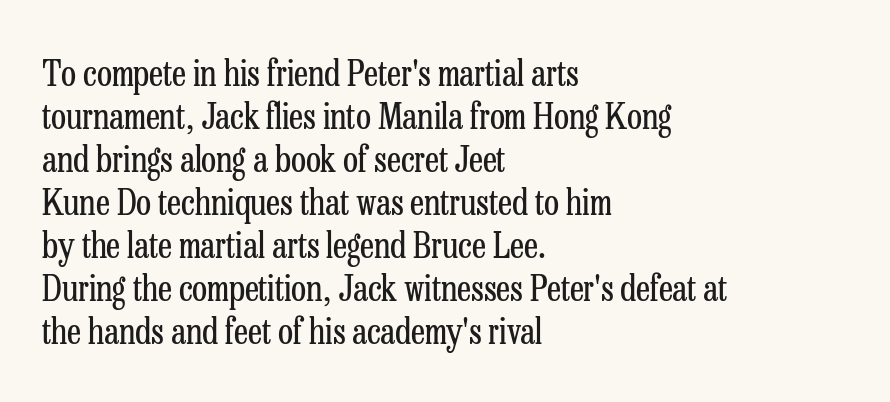
Is this a fixed-width face? No — the glyphs have proportional, varying widths. Every row of glyphs begins at an identical x-position on the left. Compared with a typical body face, this is equally light or lighter still. If you drew a line through each stem, it would be perfectly vertical. In terms of letterform style, serifs are clearly present.
